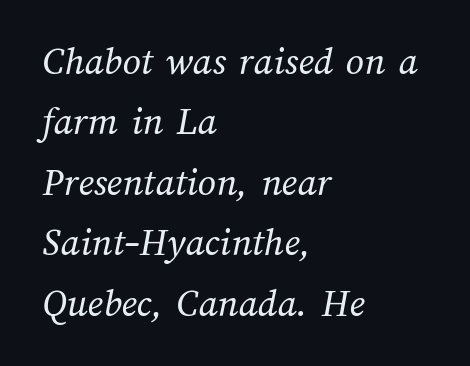
Spacing verdict: proportional, widths tailored to each character. Regular leading. Reading down the block, your eye returns to a fixed left position each line. Bare-footed words on every line. Stems here are at most as thick as an everyday book face.
